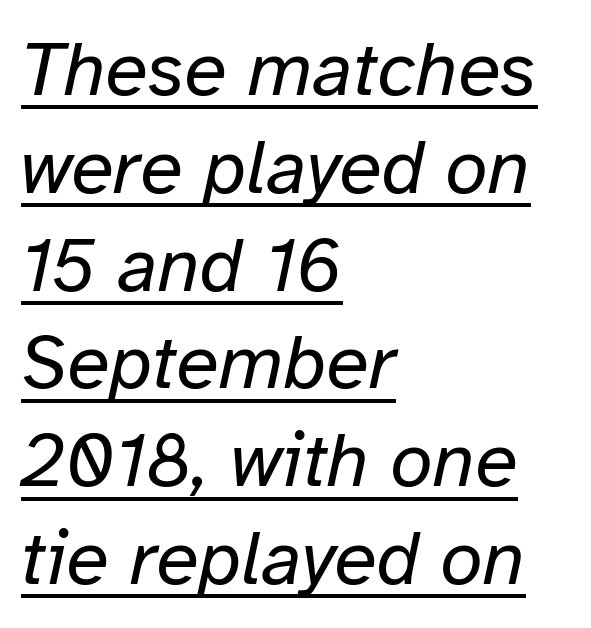
{"italic": "yes", "lean": "right", "slant_degrees": 12, "bold": "no", "weight": "regular", "width": "normal", "stroke_contrast": "low", "x_height": "medium", "monospaced": "no", "underline": "yes", "align": "left", "line_spacing": "normal", "line_spacing_ratio": 1.27, "letter_spacing": "normal", "letter_spacing_em": 0.0, "glyph_px": 77}
